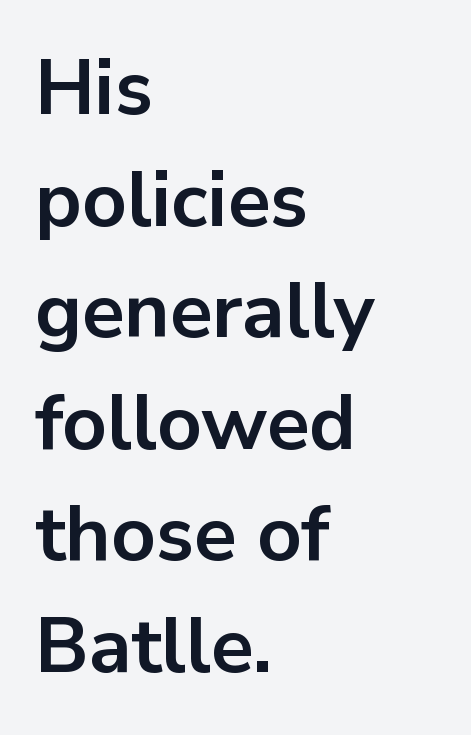
The image shows 78 px bold sans-serif type, upright; set left-aligned, normal line spacing (1.43x), normal letter spacing, not underlined; low stroke contrast and a medium x-height.
